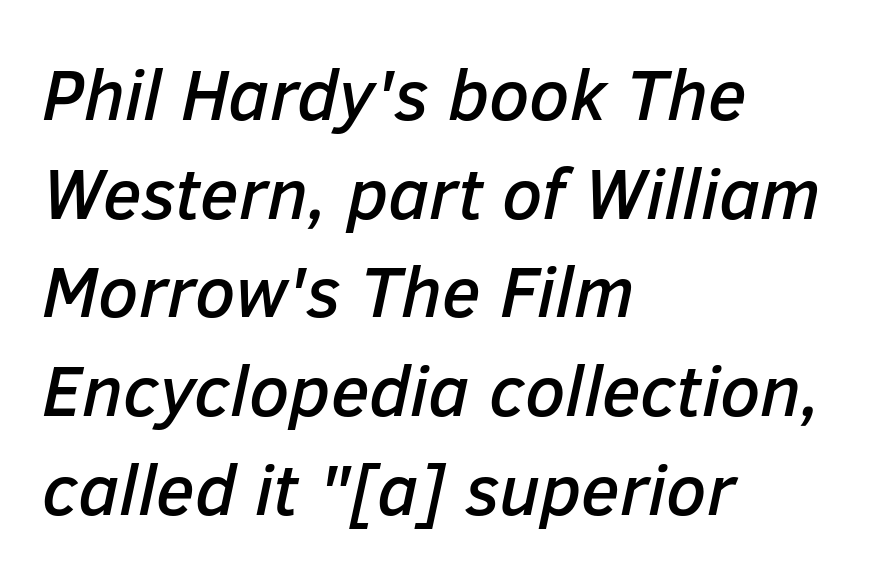
{"italic": "yes", "lean": "right", "slant_degrees": 12, "width": "normal", "stroke_contrast": "low", "x_height": "medium", "monospaced": "no", "underline": "no", "align": "left", "line_spacing": "normal", "line_spacing_ratio": 1.37, "letter_spacing": "normal", "letter_spacing_em": 0.0, "glyph_px": 72}
